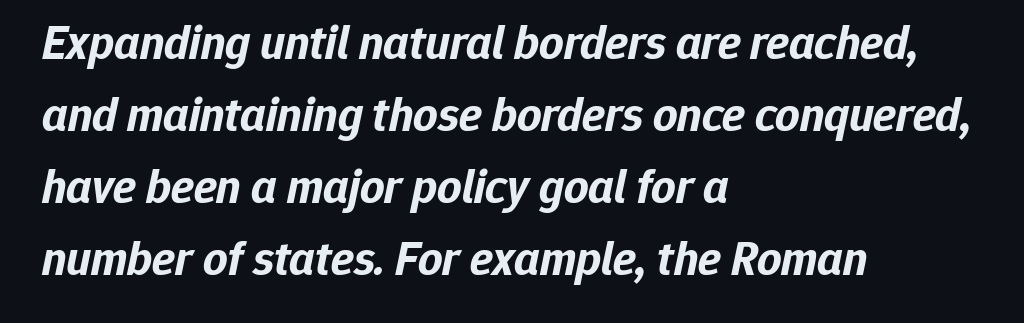
The image shows 48 px bold type, italic (leaning right); set left-aligned, normal line spacing (1.5x), normal letter spacing, not underlined; low stroke contrast and a medium x-height.
